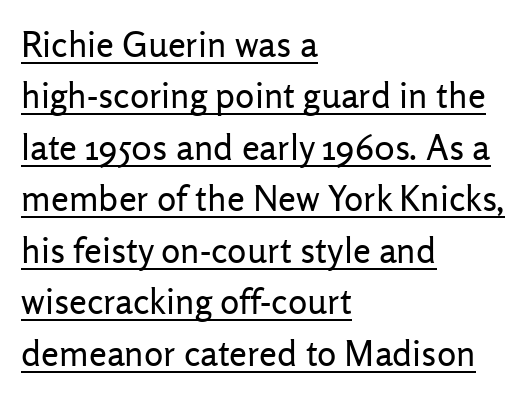
{"serif": "no", "italic": "no", "bold": "no", "weight": "regular", "width": "normal", "stroke_contrast": "low", "x_height": "medium", "monospaced": "no", "underline": "yes", "align": "left", "line_spacing": "normal", "line_spacing_ratio": 1.43, "letter_spacing": "normal", "letter_spacing_em": 0.0, "glyph_px": 36}
